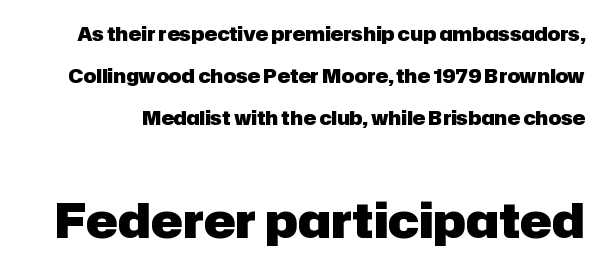
Q: Is the text bold? A: Yes.
Q: Is the text italic (slanted)? A: No, it is upright.
Q: Is the typeface a serif or a sans-serif typeface? A: Sans-serif.
Q: Is the text underlined? A: No.
Q: Is the spacing between letters normal or unusually wide? A: Normal.
Q: Is the spacing between lines tight, normal or loose? A: Loose.
Q: Which block of text is set in a larger size, the first (top) or the second (bottom)? A: The second (bottom) one.
Q: Width (condensed, normal, or wide)? A: Normal.
Q: Stroke contrast? A: Low.
Q: x-height? A: Medium.
Q: Monospaced? A: No.
